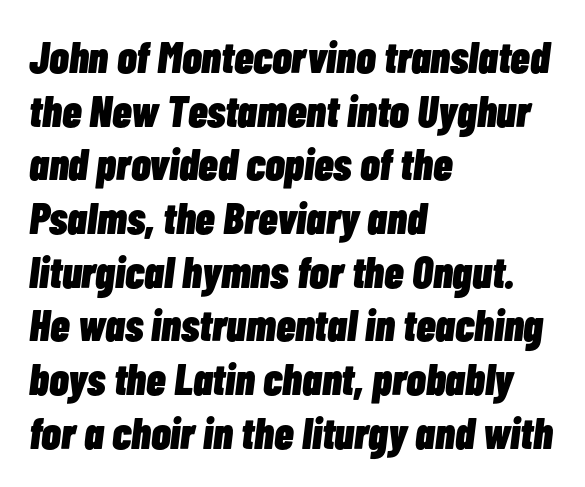
Q: Is the text bold? A: Yes.
Q: Is the text italic (slanted)? A: Yes, it leans right by about 7 degrees.
Q: Is the text underlined? A: No.
Q: How is the paragraph aligned? A: Left-aligned.
Q: Is the spacing between letters normal or unusually wide? A: Normal.
Q: Width (condensed, normal, or wide)? A: Condensed.
Q: Stroke contrast? A: Low.
Q: x-height? A: Medium.
Q: Monospaced? A: No.
